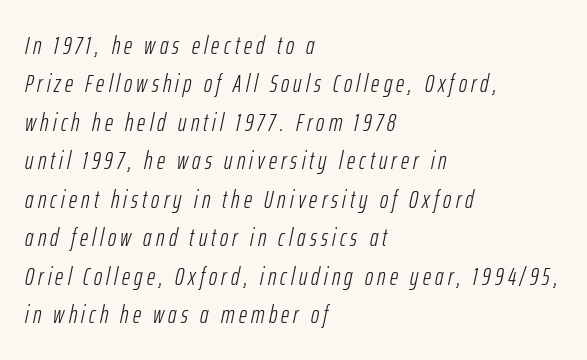
Bare-footed words on every line. Ink coverage per letter is moderate at most. A typesetter would mark this as italic. Rows of type keep a routine distance in the vertical direction. Compared with a centered layout, this one pins lines to the left instead.
